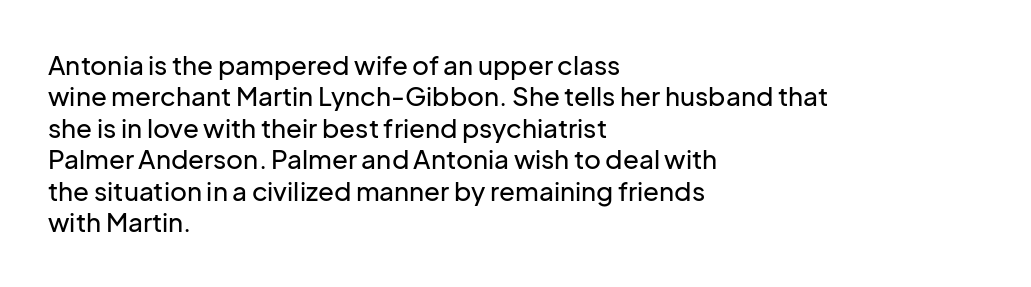
{"italic": "no", "underline": "no", "align": "left", "line_spacing_ratio": 1.21, "letter_spacing": "normal", "letter_spacing_em": 0.0, "glyph_px": 26}
